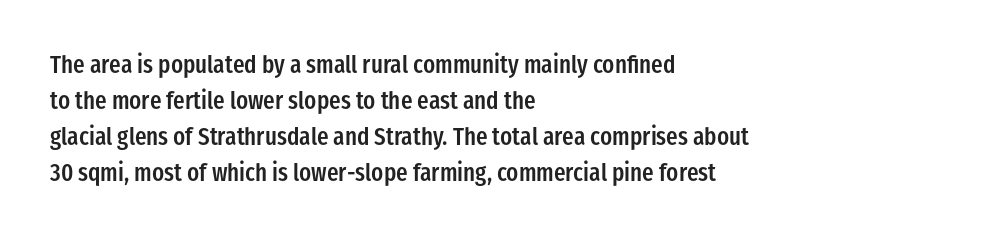
Q: Is the text bold? A: Semi-bold.
Q: Is the text italic (slanted)? A: No, it is upright.
Q: Is the text underlined? A: No.
Q: How is the paragraph aligned? A: Left-aligned.
Q: Is the spacing between letters normal or unusually wide? A: Normal.
Q: Is the spacing between lines tight, normal or loose? A: Normal.
